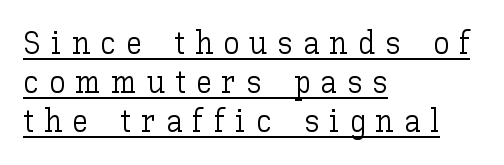
Somebody hit Ctrl+U on this one — the words are underlined. The ragged edge is on the right, which tells us the setting is flush left. The lettering holds an erect, upright posture throughout. These lines are rendered in a variable-pitch font.
